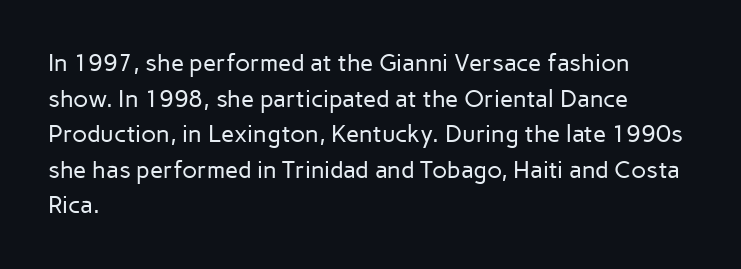
Q: Is the text bold? A: No.
Q: Is the text italic (slanted)? A: No, it is upright.
Q: Is the text underlined? A: No.
Q: How is the paragraph aligned? A: Left-aligned.
Q: Is the spacing between letters normal or unusually wide? A: Normal.
Q: Is the spacing between lines tight, normal or loose? A: Normal.
